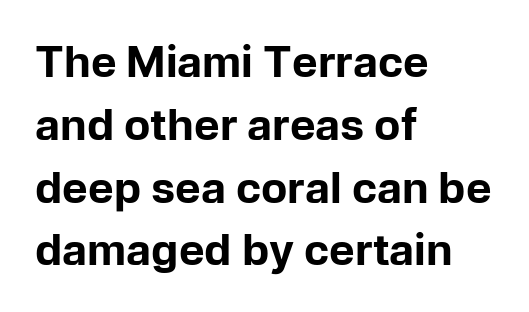
Q: Is the text bold? A: Yes.
Q: Is the text italic (slanted)? A: No, it is upright.
Q: Is the typeface a serif or a sans-serif typeface? A: Sans-serif.
Q: Is the text underlined? A: No.
Q: How is the paragraph aligned? A: Left-aligned.
Q: Is the spacing between letters normal or unusually wide? A: Normal.
Q: Is the spacing between lines tight, normal or loose? A: Normal.
Q: Width (condensed, normal, or wide)? A: Normal.
Q: Stroke contrast? A: Low.
Q: x-height? A: Medium.
Q: Monospaced? A: No.
